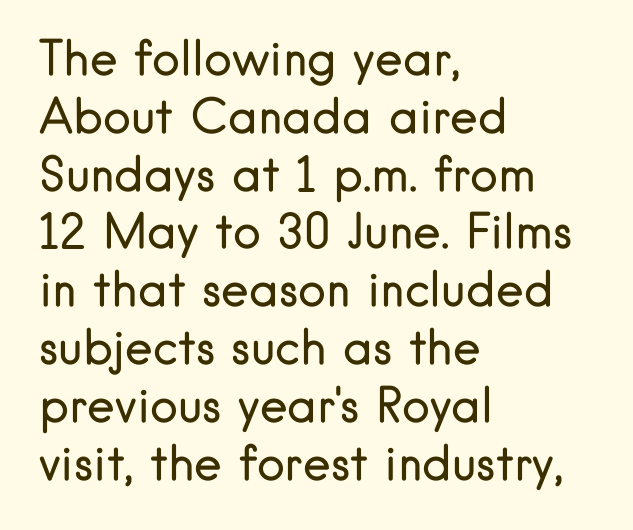
{"serif": "no", "italic": "no", "bold": "no", "weight": "regular", "width": "normal", "stroke_contrast": "low", "x_height": "small", "monospaced": "no", "underline": "no", "align": "left", "line_spacing_ratio": 1.23, "letter_spacing": "normal", "letter_spacing_em": 0.0, "glyph_px": 47}
